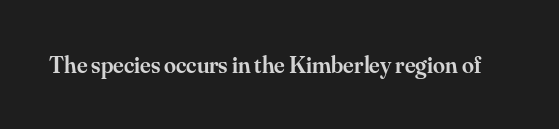
Quick note: underline off. Rendered with straight, roman letterforms. Each word holds together tightly as a unit, with standard inter-letter gaps. Slightly chunky letters — semibold, I'd say, not full bold.
